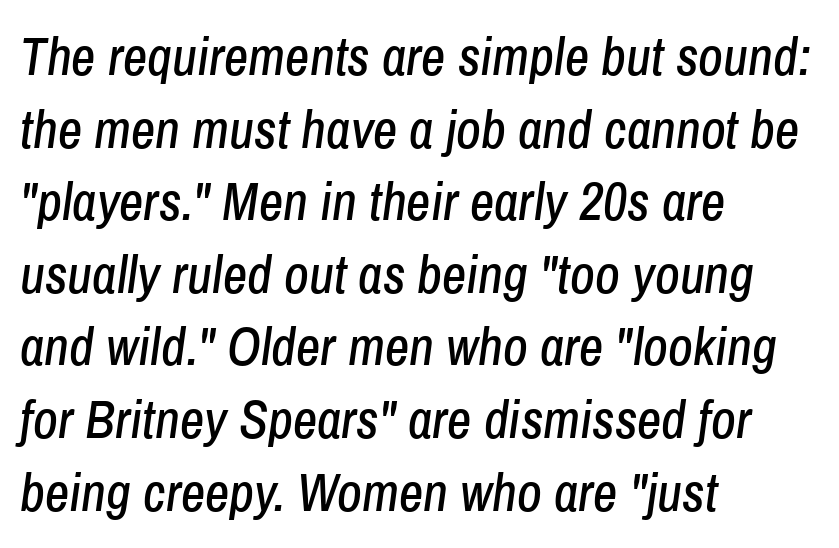
Q: Is the text italic (slanted)? A: Yes, it leans right by about 8 degrees.
Q: Is the text underlined? A: No.
Q: How is the paragraph aligned? A: Left-aligned.
Q: Is the spacing between letters normal or unusually wide? A: Normal.
Q: Is the spacing between lines tight, normal or loose? A: Normal.
Q: Width (condensed, normal, or wide)? A: Condensed.
Q: Stroke contrast? A: Low.
Q: x-height? A: Medium.
Q: Monospaced? A: No.
